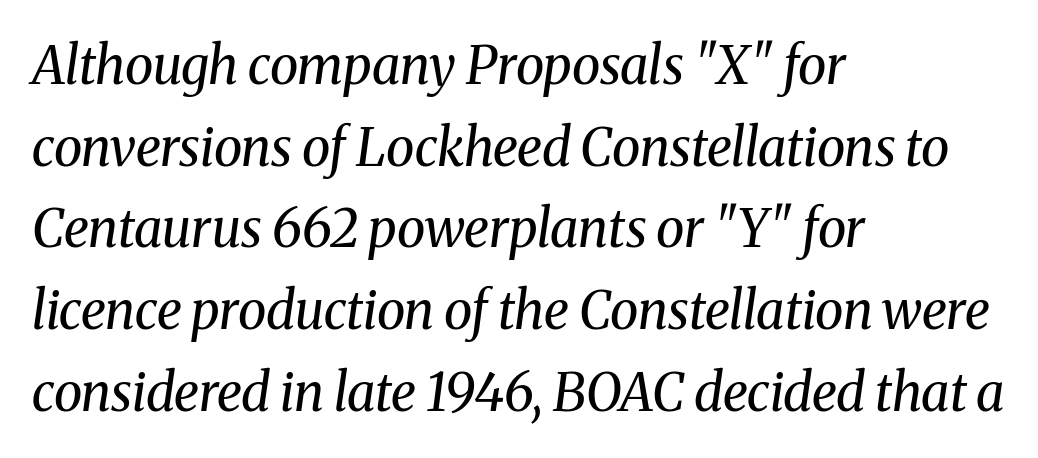
{"serif": "yes", "italic": "yes", "lean": "right", "slant_degrees": 8, "bold": "no", "weight": "regular", "width": "normal", "stroke_contrast": "medium", "x_height": "medium", "monospaced": "no", "underline": "no", "align": "left", "line_spacing": "normal", "line_spacing_ratio": 1.57, "letter_spacing": "normal", "letter_spacing_em": 0.0, "glyph_px": 52}
